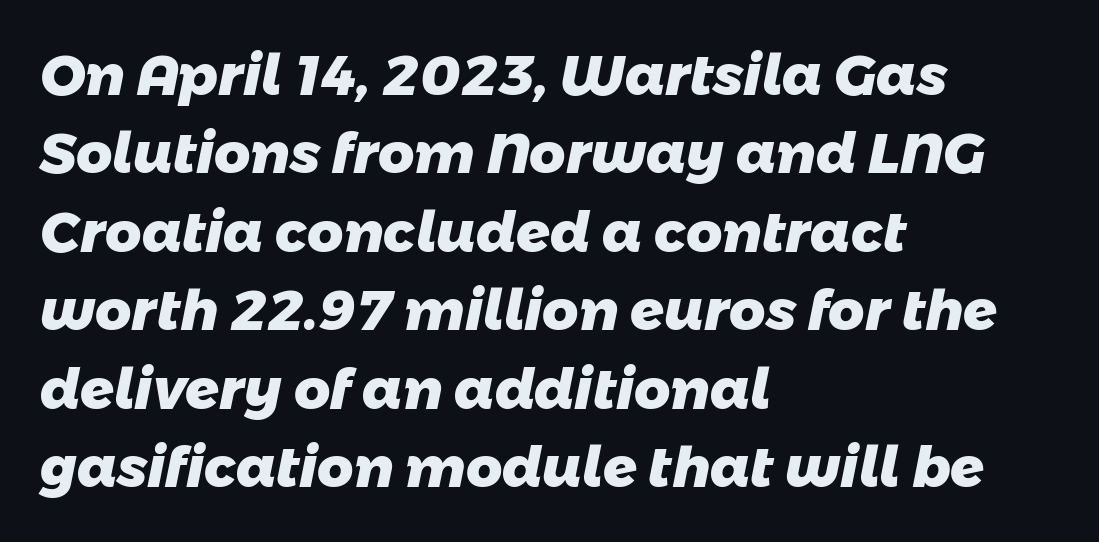
The image shows 56 px heavy sans-serif type; set left-aligned, normal line spacing (1.4x), normal letter spacing, not underlined; low stroke contrast and a medium x-height.
